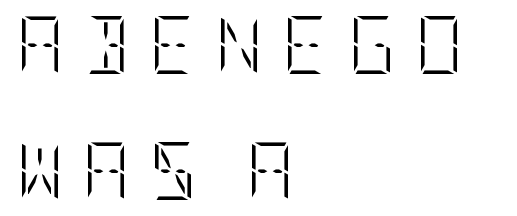
{"italic": "no", "bold": "no", "weight": "light", "width": "condensed", "stroke_contrast": "low", "x_height": "large", "underline": "no", "align": "left", "line_spacing": "loose", "line_spacing_ratio": 2.17, "letter_spacing": "wide", "letter_spacing_em": 0.33, "glyph_px": 58}
